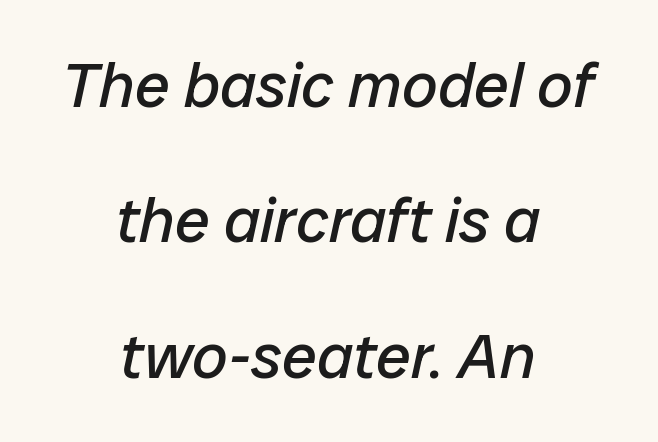
{"italic": "yes", "lean": "right", "slant_degrees": 12, "bold": "no", "weight": "regular", "width": "normal", "stroke_contrast": "low", "x_height": "medium", "monospaced": "no", "underline": "no", "align": "center", "line_spacing": "loose", "line_spacing_ratio": 2.15, "letter_spacing": "normal", "letter_spacing_em": 0.0, "glyph_px": 63}
